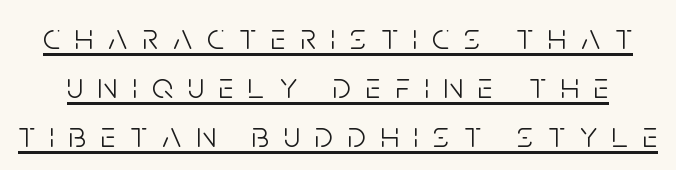
You could not count columns in this text — the font is proportionally spaced. Caption: face not bold, strokes unweighted. To sum up the face: it is a sans, with no serifs. The face used here is rendered with a markedly widened letterfit.
